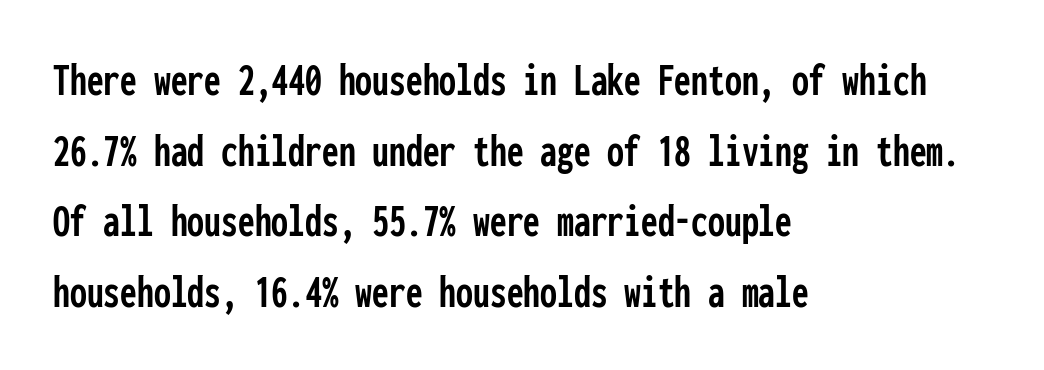
{"serif": "no", "italic": "no", "width": "condensed", "stroke_contrast": "low", "x_height": "medium", "monospaced": "yes", "underline": "no", "align": "left", "line_spacing": "normal", "line_spacing_ratio": 1.47, "letter_spacing": "normal", "letter_spacing_em": 0.0, "glyph_px": 48}
